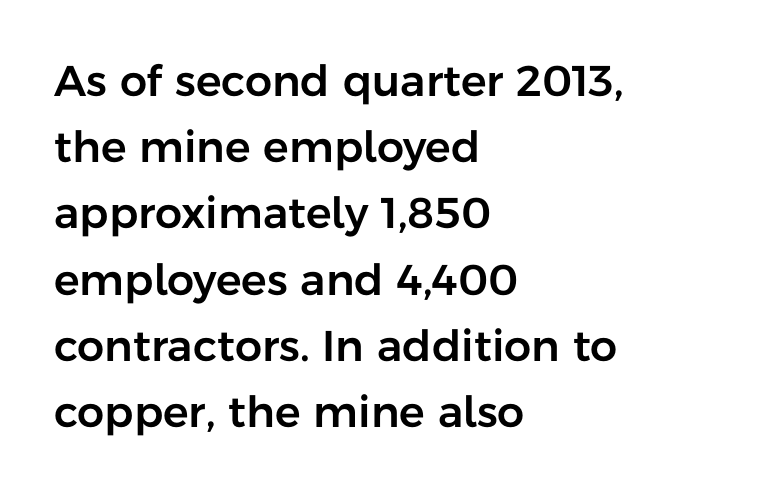
Decoration check: the copy has no underline. Looks like regular typesetting: each glyph gets only the width it needs. The typesetter chose a ragged-right arrangement here. This sample keeps an unexceptional amount of space between lines.
